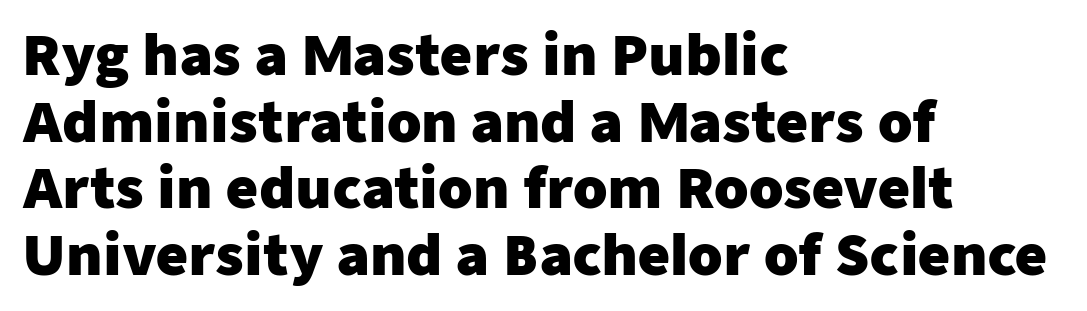
Q: Is the text bold? A: Yes.
Q: Is the text italic (slanted)? A: No, it is upright.
Q: Is the typeface a serif or a sans-serif typeface? A: Sans-serif.
Q: Is the text underlined? A: No.
Q: How is the paragraph aligned? A: Left-aligned.
Q: Is the spacing between letters normal or unusually wide? A: Normal.
Q: Width (condensed, normal, or wide)? A: Normal.
Q: Stroke contrast? A: Low.
Q: x-height? A: Medium.
Q: Monospaced? A: No.
